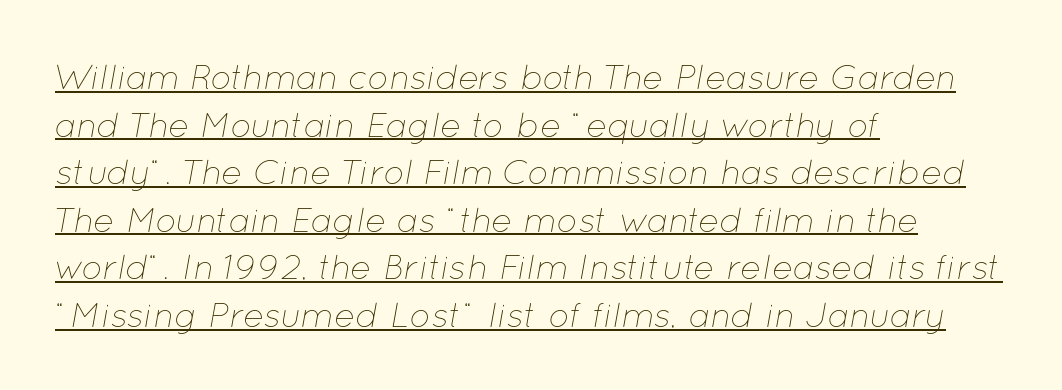
Q: Is the text bold? A: No.
Q: Is the text italic (slanted)? A: Yes, it leans right by about 12 degrees.
Q: Is the text underlined? A: Yes.
Q: How is the paragraph aligned? A: Left-aligned.
Q: Is the spacing between letters normal or unusually wide? A: Normal.
Q: Is the spacing between lines tight, normal or loose? A: Normal.
Q: Width (condensed, normal, or wide)? A: Normal.
Q: Stroke contrast? A: Low.
Q: x-height? A: Medium.
Q: Monospaced? A: No.
